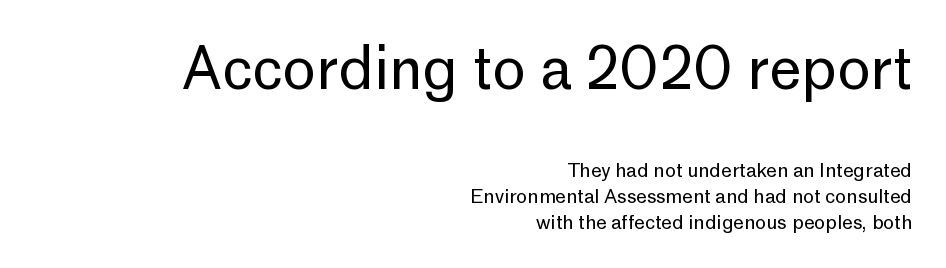
{"serif": "no", "italic": "no", "bold": "no", "weight": "regular", "width": "normal", "stroke_contrast": "low", "x_height": "medium", "monospaced": "no", "underline": "no", "align": "right", "line_spacing": "normal", "line_spacing_ratio": 1.37, "letter_spacing": "normal", "letter_spacing_em": 0.0, "larger_block": "first", "size_ratio": 3.0, "glyph_px": 57}
